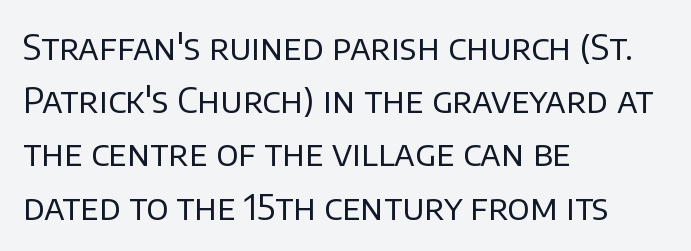
Q: Is the text bold? A: No.
Q: Is the text italic (slanted)? A: No, it is upright.
Q: Is the typeface a serif or a sans-serif typeface? A: Sans-serif.
Q: Is the text underlined? A: No.
Q: How is the paragraph aligned? A: Left-aligned.
Q: Is the spacing between letters normal or unusually wide? A: Normal.
Q: Is the spacing between lines tight, normal or loose? A: Normal.
Q: Width (condensed, normal, or wide)? A: Normal.
Q: Stroke contrast? A: Low.
Q: x-height? A: Large.
Q: Monospaced? A: No.
